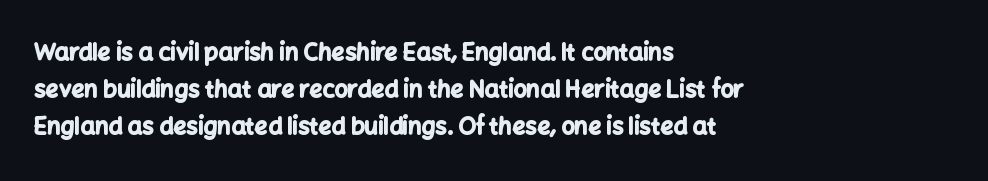
Q: Is the text bold? A: Yes.
Q: Is the text italic (slanted)? A: No, it is upright.
Q: Is the text underlined? A: No.
Q: How is the paragraph aligned? A: Left-aligned.
Q: Is the spacing between letters normal or unusually wide? A: Normal.
Q: Is the spacing between lines tight, normal or loose? A: Normal.
